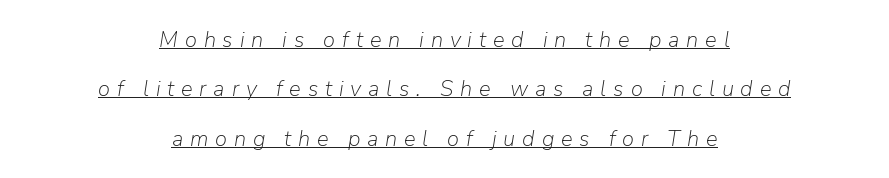
Q: Is the text bold? A: No.
Q: Is the text italic (slanted)? A: Yes, it leans right by about 9 degrees.
Q: Is the text underlined? A: Yes.
Q: How is the paragraph aligned? A: Centered.
Q: Is the spacing between letters normal or unusually wide? A: Unusually wide.
Q: Is the spacing between lines tight, normal or loose? A: Loose.
